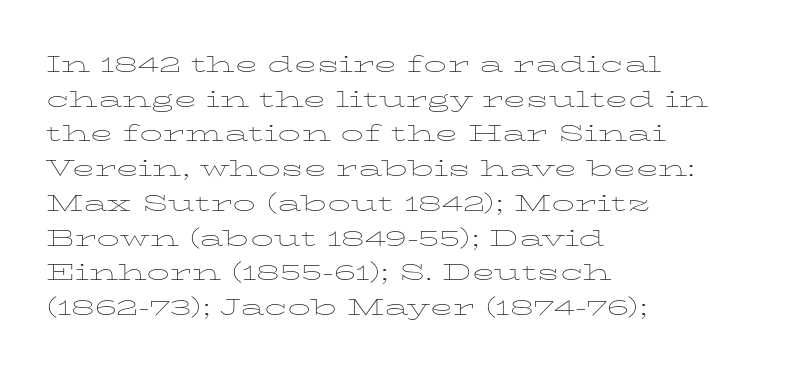
Vertical strokes here are truly vertical. Is the block centered? No — it sits flush against the left margin. Standard letterfit; no display-style spreading of the glyphs. This is not heavy type; no bold has been used.
